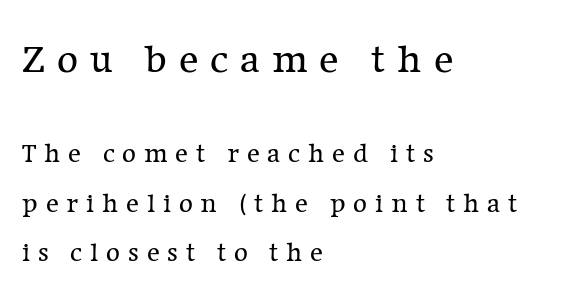
{"serif": "yes", "italic": "no", "bold": "no", "weight": "regular", "width": "normal", "stroke_contrast": "low", "x_height": "medium", "monospaced": "no", "underline": "no", "align": "left", "line_spacing_ratio": 1.82, "letter_spacing": "wide", "letter_spacing_em": 0.29, "larger_block": "first", "size_ratio": 1.52, "glyph_px": 41}
